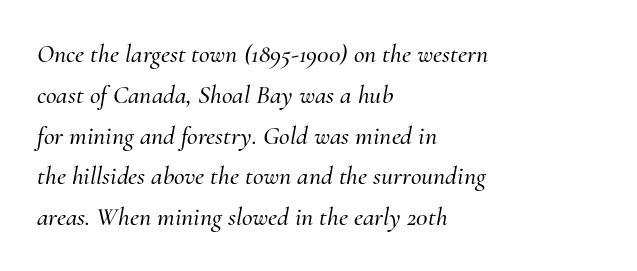
The image shows 26 px text type, italic (leaning right); set left-aligned, normal line spacing (1.57x), normal letter spacing, not underlined.
